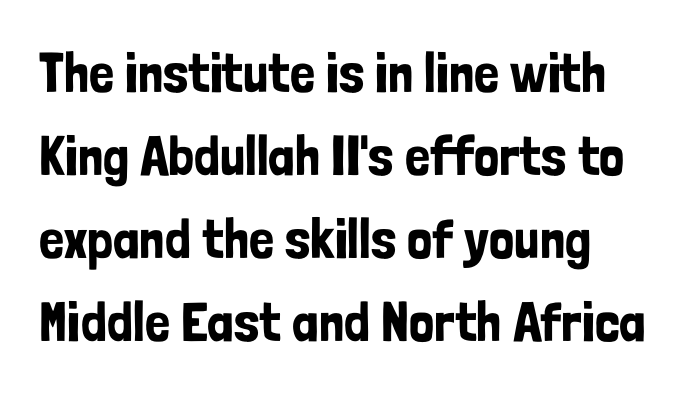
Q: Is the text italic (slanted)? A: No, it is upright.
Q: Is the typeface a serif or a sans-serif typeface? A: Sans-serif.
Q: Is the text underlined? A: No.
Q: Is the spacing between letters normal or unusually wide? A: Normal.
Q: Is the spacing between lines tight, normal or loose? A: Normal.
Q: Width (condensed, normal, or wide)? A: Condensed.
Q: Stroke contrast? A: Low.
Q: x-height? A: Medium.
Q: Monospaced? A: No.
